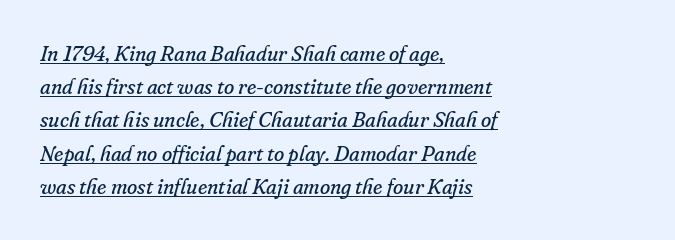
Casual observation: everything's shoved over to the left. The weight tops out at a normal text grade. Each word holds together tightly as a unit, with standard inter-letter gaps. The whole block is typeset with a tilt.
